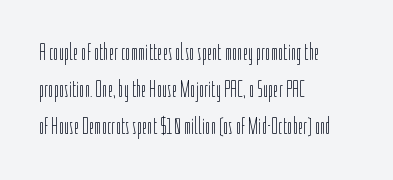
Q: Is the text bold? A: No.
Q: Is the text italic (slanted)? A: No, it is upright.
Q: Is the text underlined? A: No.
Q: How is the paragraph aligned? A: Left-aligned.
Q: Is the spacing between letters normal or unusually wide? A: Normal.
Q: Is the spacing between lines tight, normal or loose? A: Normal.
